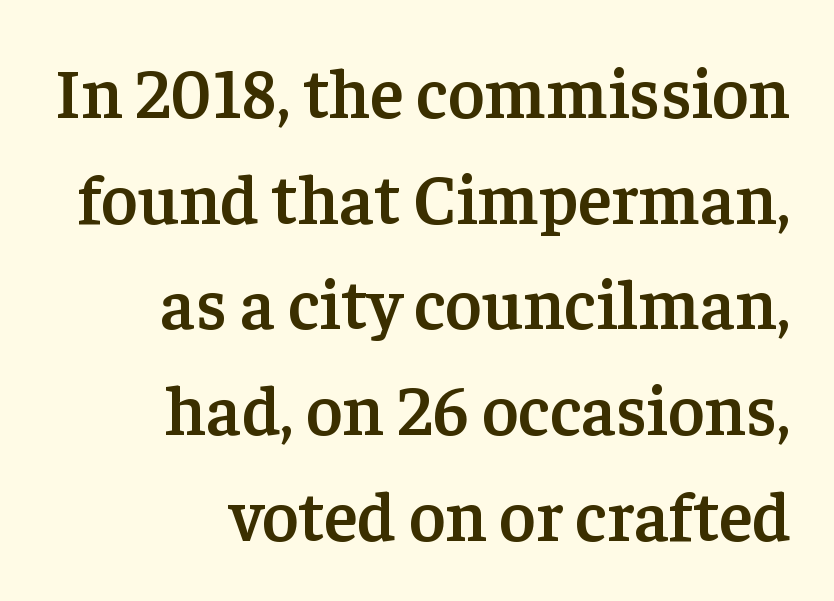
{"serif": "yes", "italic": "no", "bold": "semi", "weight": "semibold", "width": "normal", "stroke_contrast": "low", "x_height": "medium", "monospaced": "no", "underline": "no", "align": "right", "line_spacing": "normal", "line_spacing_ratio": 1.51, "letter_spacing": "normal", "letter_spacing_em": 0.0, "glyph_px": 70}
